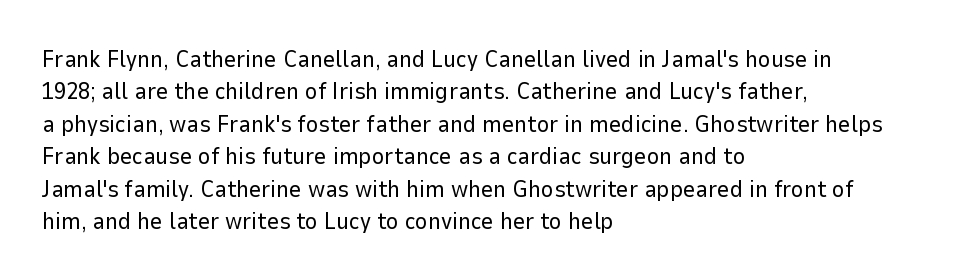
The image shows 24 px text type, upright; set left-aligned, normal line spacing (1.35x), normal letter spacing, not underlined.
